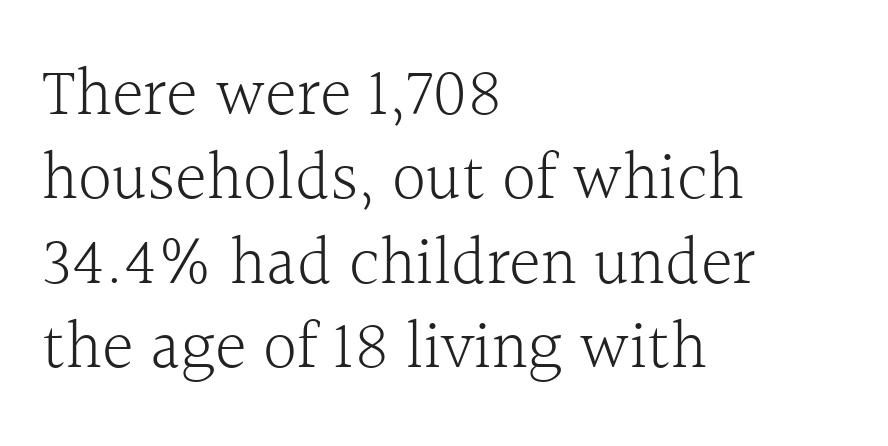
The image shows 68 px light serif type, upright; set left-aligned, line spacing 1.24x, normal letter spacing, not underlined; a medium x-height.
